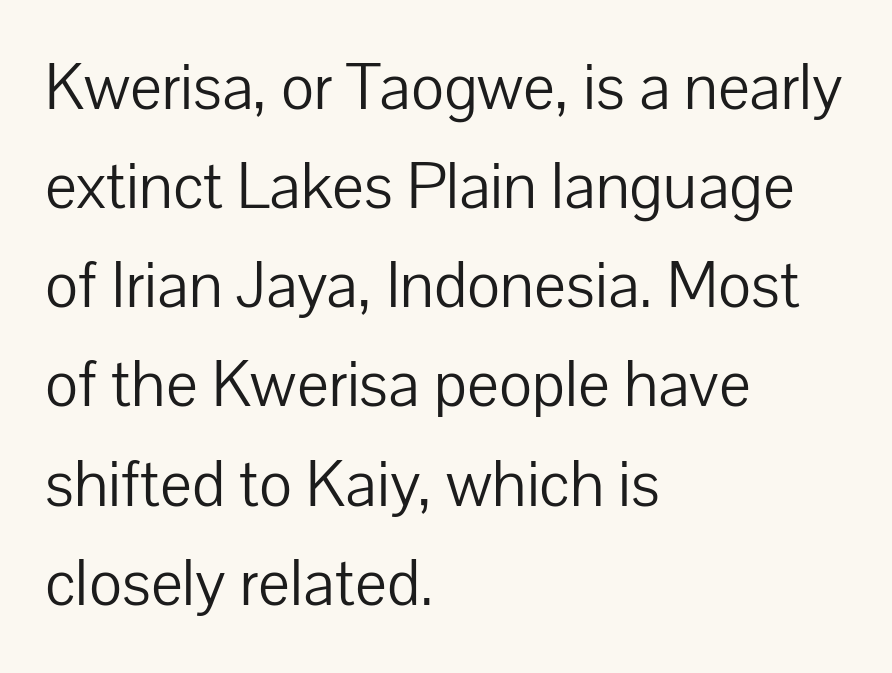
The image shows 67 px light sans-serif type, upright; set left-aligned, normal line spacing (1.48x), normal letter spacing, not underlined; low stroke contrast and a medium x-height.
